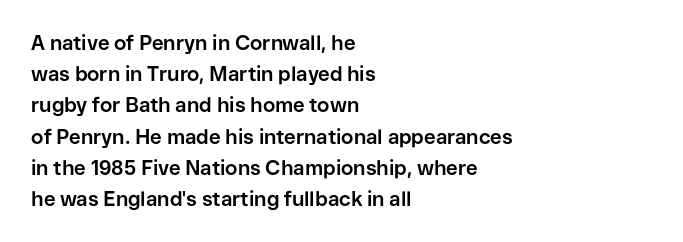
{"italic": "no", "bold": "yes", "underline": "no", "align": "left", "line_spacing": "normal", "line_spacing_ratio": 1.56, "letter_spacing": "normal", "letter_spacing_em": 0.0, "glyph_px": 20}
